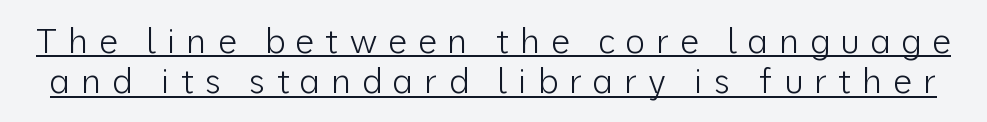
Stems and bowls with no extra thickness — not bold. Someone cranked the tracking dial way up on this one. Each letter keeps its own natural width here, so spacing adapts to shape. Underline: present. It's the straight-up-and-down kind of type. Typographically, this falls in the sans-serif category.
